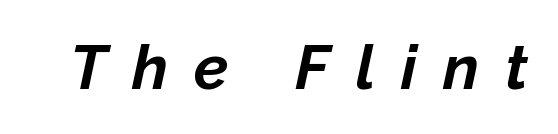
{"italic": "yes", "lean": "right", "slant_degrees": 12, "bold": "yes", "weight": "bold", "width": "normal", "stroke_contrast": "low", "x_height": "medium", "monospaced": "no", "underline": "no", "letter_spacing": "wide", "letter_spacing_em": 0.42, "glyph_px": 62}
